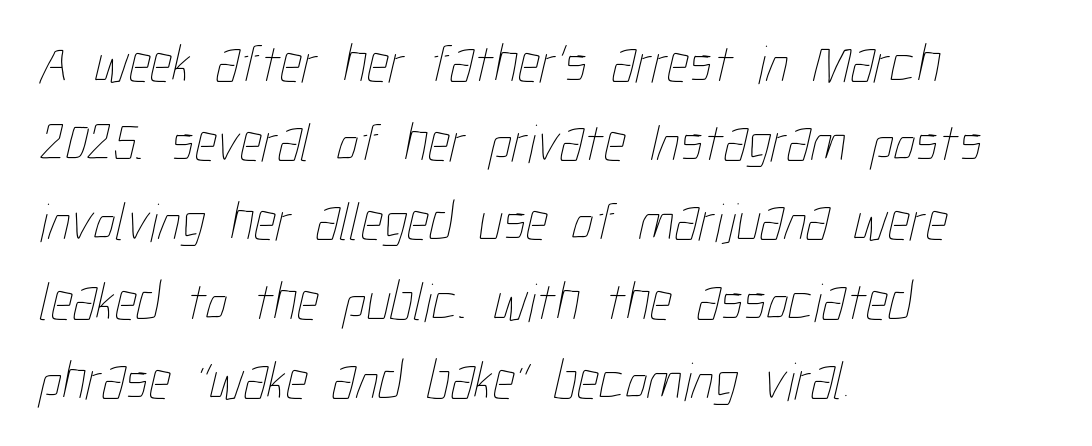
What's the leading like? Ordinary, nothing unusual. The passage shown is not bold in any degree. The setting favours the left margin, as ordinary paragraphs usually do. Here the designer chose a conventional face with non-uniform glyph widths. Students, note that the glyphs here touch the page at normal intervals.
